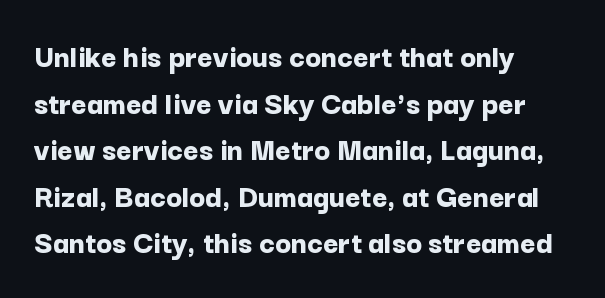
The image shows 33 px bold sans-serif type, upright; set left-aligned, normal line spacing (1.41x), normal letter spacing, not underlined; low stroke contrast and a medium x-height.
